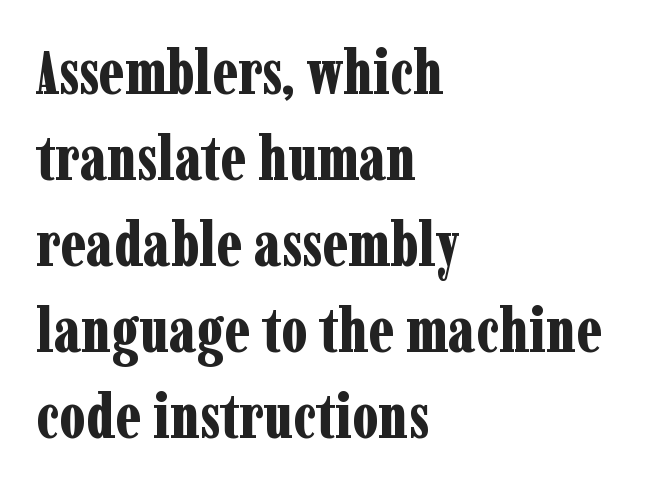
The image shows 61 px bold, condensed serif type, upright; set left-aligned, normal line spacing (1.41x), normal letter spacing, not underlined; low stroke contrast and a medium x-height.
